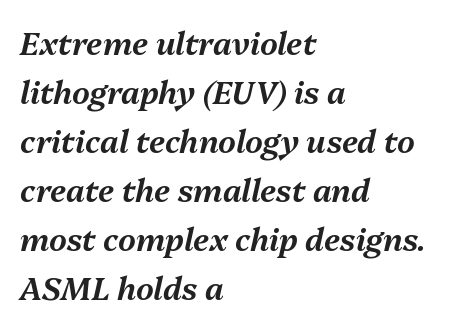
{"italic": "yes", "lean": "right", "slant_degrees": 13, "width": "normal", "stroke_contrast": "medium", "x_height": "medium", "monospaced": "no", "underline": "no", "align": "left", "line_spacing": "normal", "line_spacing_ratio": 1.58, "letter_spacing": "normal", "letter_spacing_em": 0.0, "glyph_px": 31}
